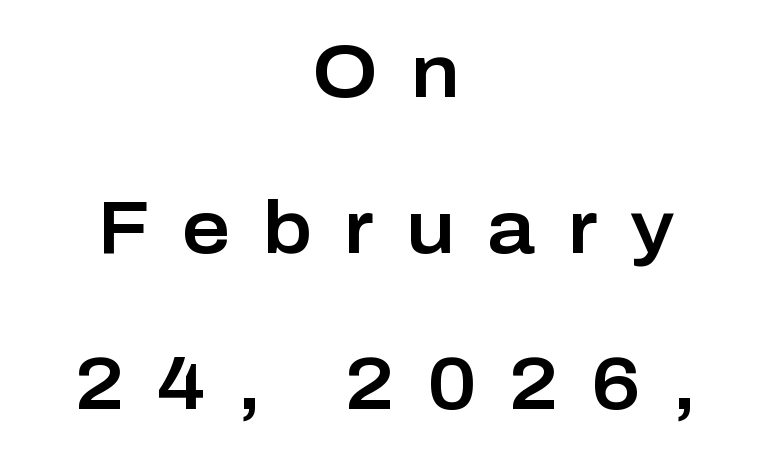
Q: Is the text italic (slanted)? A: No, it is upright.
Q: Is the typeface a serif or a sans-serif typeface? A: Sans-serif.
Q: Is the text underlined? A: No.
Q: How is the paragraph aligned? A: Centered.
Q: Is the spacing between letters normal or unusually wide? A: Unusually wide.
Q: Is the spacing between lines tight, normal or loose? A: Loose.
Q: Width (condensed, normal, or wide)? A: Normal.
Q: Stroke contrast? A: Low.
Q: x-height? A: Medium.
Q: Monospaced? A: No.
